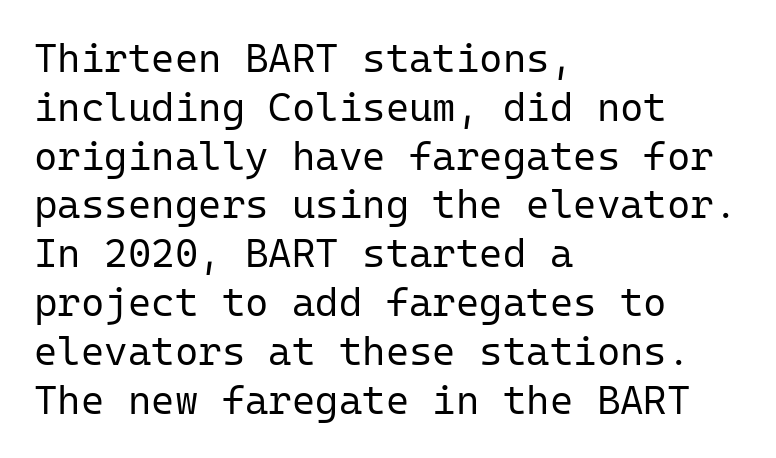
The image shows 40 px regular-weight sans-serif type, upright, monospaced; set left-aligned, line spacing 1.22x, normal letter spacing, not underlined; low stroke contrast and a medium x-height.
